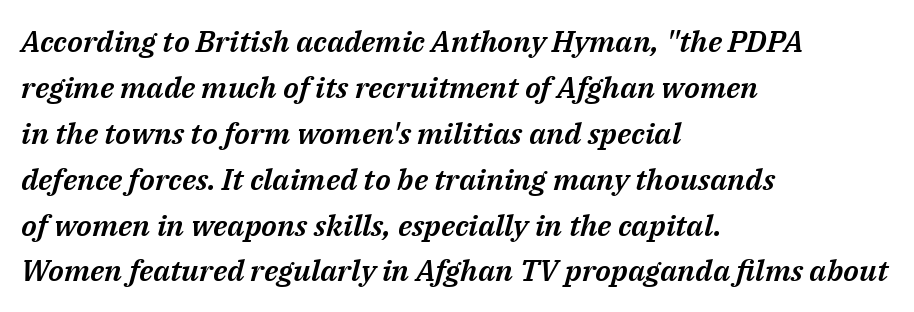
{"italic": "yes", "lean": "right", "slant_degrees": 14, "width": "normal", "stroke_contrast": "medium", "x_height": "medium", "monospaced": "no", "underline": "no", "align": "left", "line_spacing": "normal", "line_spacing_ratio": 1.53, "letter_spacing": "normal", "letter_spacing_em": 0.0, "glyph_px": 30}
